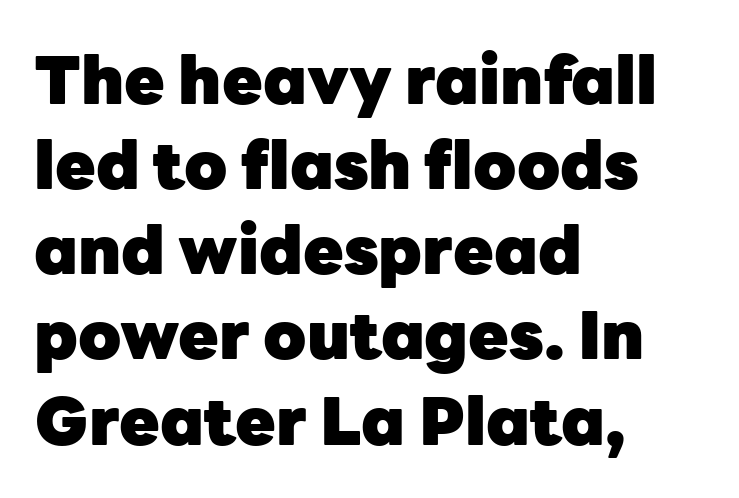
Each word holds together tightly as a unit, with standard inter-letter gaps. The font is running at its bold setting. Whoever set this chose a conventional vertical rhythm. Rendered with straight, roman letterforms.
